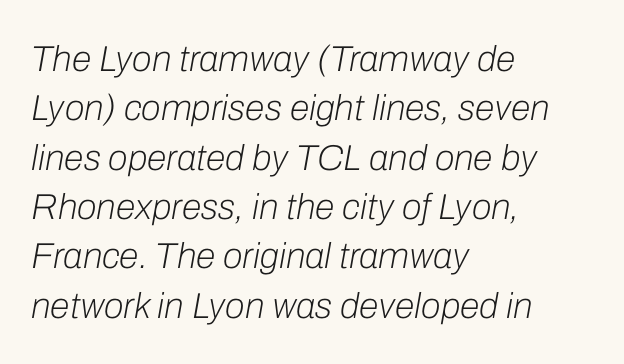
Words appear dense and cohesive because spacing is normal. Stems here are at most as thick as an everyday book face. A normal amount of white space separates one row of letters from the next. Each row of text sits above clean, open space. Observe the lean: these are italic letterforms. Proportional: the letters do not fall into vertical columns.
